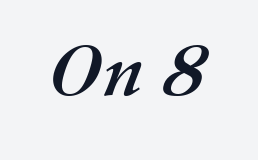
Every letter is thick-stroked: bold, no question. A typesetter would call this proportional, since set widths differ per character. The gap between lines stays unmarked. Compared with typical body copy, the letter spacing here is the same.
